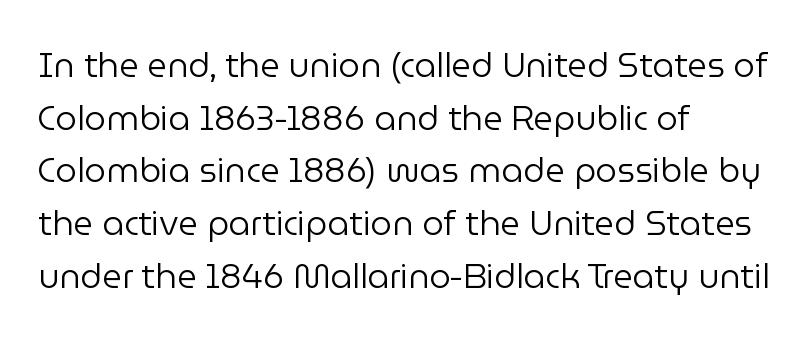
Q: Is the text bold? A: No.
Q: Is the text italic (slanted)? A: No, it is upright.
Q: Is the typeface a serif or a sans-serif typeface? A: Sans-serif.
Q: Is the text underlined? A: No.
Q: How is the paragraph aligned? A: Left-aligned.
Q: Is the spacing between letters normal or unusually wide? A: Normal.
Q: Is the spacing between lines tight, normal or loose? A: Normal.
Q: Width (condensed, normal, or wide)? A: Normal.
Q: Stroke contrast? A: Low.
Q: x-height? A: Medium.
Q: Monospaced? A: No.
